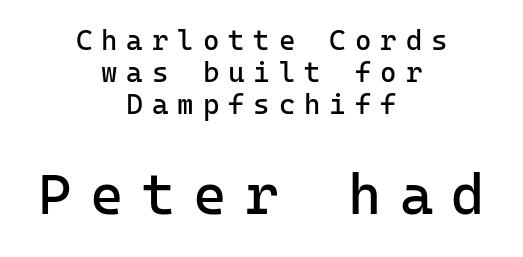
{"serif": "no", "italic": "no", "bold": "no", "weight": "regular", "width": "normal", "stroke_contrast": "low", "x_height": "medium", "monospaced": "yes", "underline": "no", "align": "center", "line_spacing": "tight", "line_spacing_ratio": 1.15, "letter_spacing": "wide", "letter_spacing_em": 0.32, "larger_block": "second", "size_ratio": 2.04, "glyph_px": 57}
